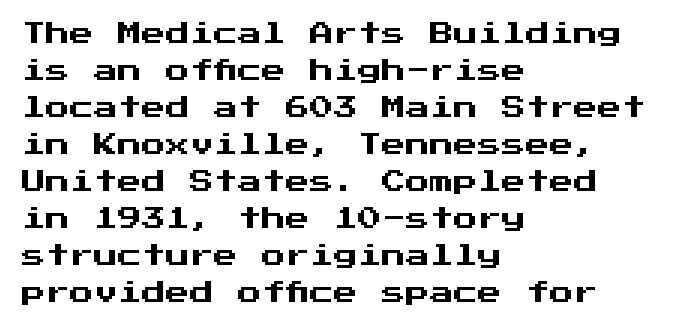
{"italic": "no", "underline": "no", "align": "left", "line_spacing": "normal", "line_spacing_ratio": 1.54, "letter_spacing": "normal", "letter_spacing_em": 0.0, "glyph_px": 24}
